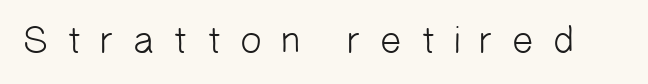
Q: Is the text bold? A: No.
Q: Is the typeface a serif or a sans-serif typeface? A: Sans-serif.
Q: Is the text underlined? A: No.
Q: Is the spacing between letters normal or unusually wide? A: Unusually wide.
Q: Width (condensed, normal, or wide)? A: Normal.
Q: Stroke contrast? A: Low.
Q: x-height? A: Medium.
Q: Monospaced? A: No.
